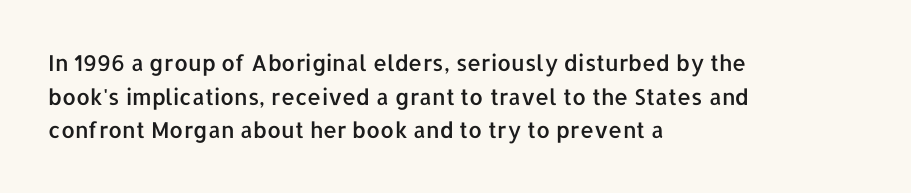
{"italic": "no", "underline": "no", "align": "left", "line_spacing": "normal", "line_spacing_ratio": 1.53, "letter_spacing": "normal", "letter_spacing_em": 0.0, "glyph_px": 22}
